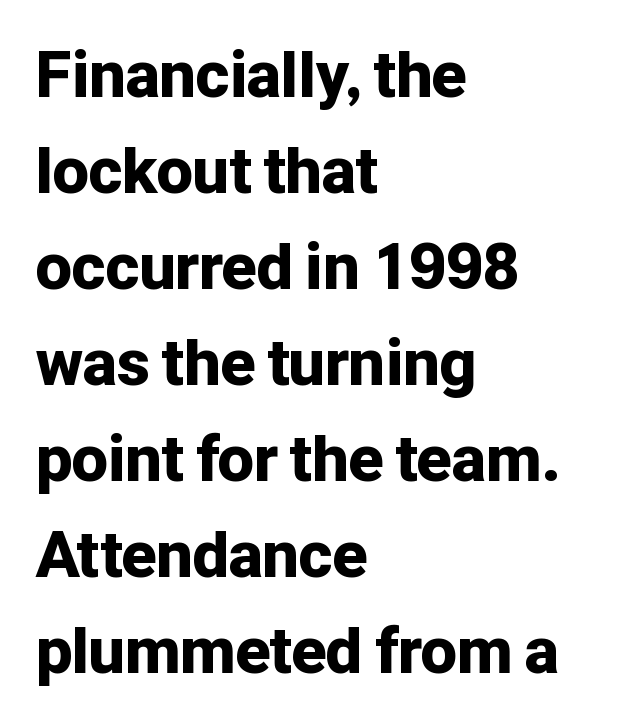
{"serif": "no", "italic": "no", "bold": "yes", "weight": "bold", "width": "normal", "stroke_contrast": "low", "x_height": "medium", "monospaced": "no", "underline": "no", "align": "left", "line_spacing": "normal", "line_spacing_ratio": 1.5, "letter_spacing": "normal", "letter_spacing_em": 0.0, "glyph_px": 64}
